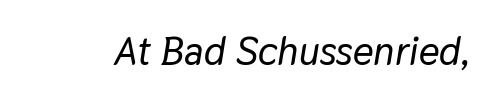
{"italic": "yes", "lean": "right", "slant_degrees": 9, "width": "normal", "stroke_contrast": "low", "x_height": "medium", "monospaced": "no", "underline": "no", "letter_spacing": "normal", "letter_spacing_em": 0.0, "glyph_px": 40}
